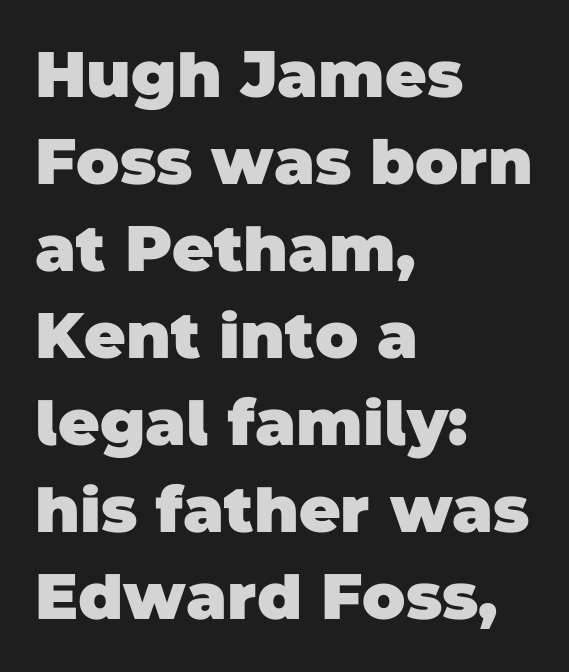
{"serif": "no", "bold": "yes", "weight": "heavy", "width": "normal", "stroke_contrast": "low", "x_height": "large", "monospaced": "no", "underline": "no", "align": "left", "line_spacing": "normal", "line_spacing_ratio": 1.36, "letter_spacing": "normal", "letter_spacing_em": 0.0, "glyph_px": 64}
